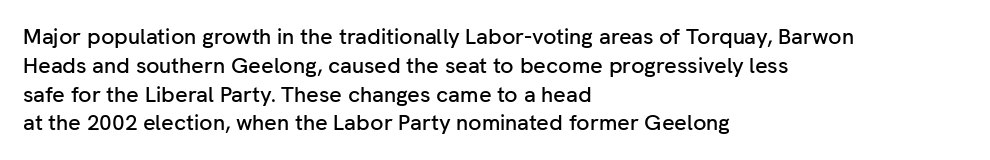
The image shows 22 px text type, upright; set left-aligned, normal line spacing (1.31x), normal letter spacing, not underlined.
